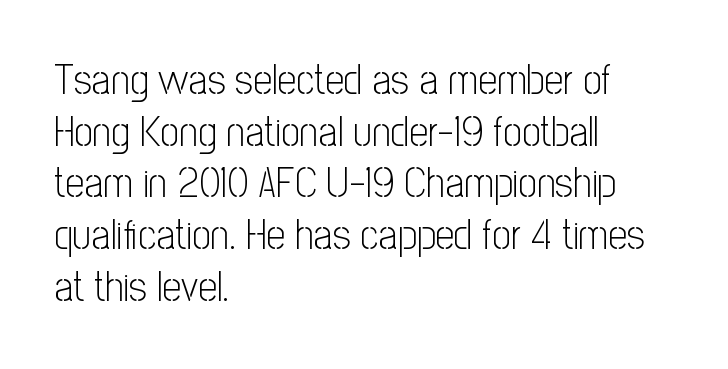
{"serif": "no", "italic": "no", "bold": "no", "weight": "light", "width": "condensed", "stroke_contrast": "low", "x_height": "medium", "monospaced": "no", "underline": "no", "align": "left", "line_spacing_ratio": 1.23, "letter_spacing": "normal", "letter_spacing_em": 0.0, "glyph_px": 42}
